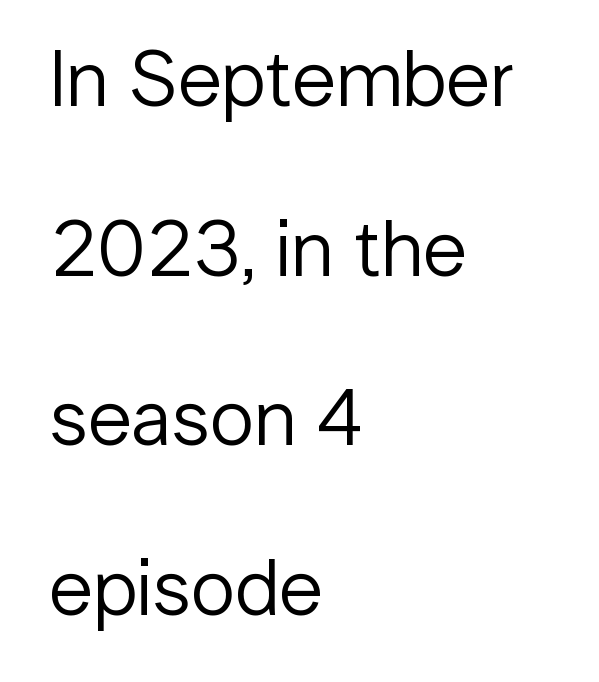
Q: Is the text bold? A: No.
Q: Is the text italic (slanted)? A: No, it is upright.
Q: Is the typeface a serif or a sans-serif typeface? A: Sans-serif.
Q: Is the text underlined? A: No.
Q: How is the paragraph aligned? A: Left-aligned.
Q: Is the spacing between letters normal or unusually wide? A: Normal.
Q: Is the spacing between lines tight, normal or loose? A: Loose.
Q: Width (condensed, normal, or wide)? A: Normal.
Q: Stroke contrast? A: Low.
Q: x-height? A: Medium.
Q: Monospaced? A: No.
